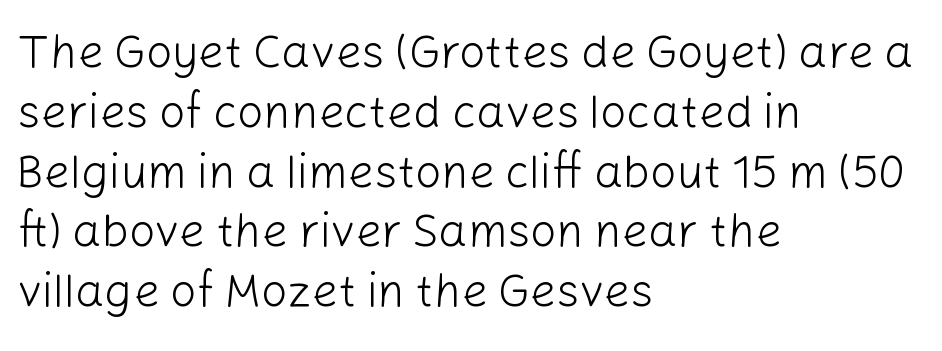
Q: Is the text bold? A: No.
Q: Is the text italic (slanted)? A: No, it is upright.
Q: Is the typeface a serif or a sans-serif typeface? A: Sans-serif.
Q: Is the text underlined? A: No.
Q: How is the paragraph aligned? A: Left-aligned.
Q: Is the spacing between letters normal or unusually wide? A: Normal.
Q: Is the spacing between lines tight, normal or loose? A: Normal.
Q: Width (condensed, normal, or wide)? A: Normal.
Q: Stroke contrast? A: Low.
Q: x-height? A: Medium.
Q: Monospaced? A: No.
